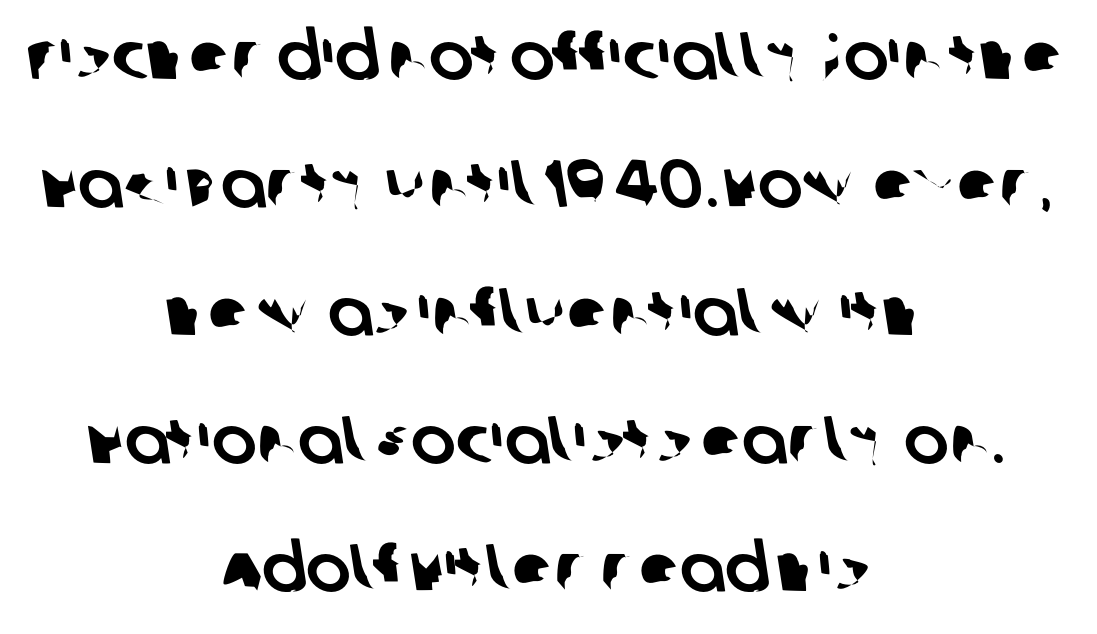
{"serif": "no", "width": "normal", "stroke_contrast": "low", "x_height": "large", "monospaced": "no", "underline": "no", "align": "center", "line_spacing": "loose", "line_spacing_ratio": 1.91, "letter_spacing": "normal", "letter_spacing_em": 0.0, "glyph_px": 67}
